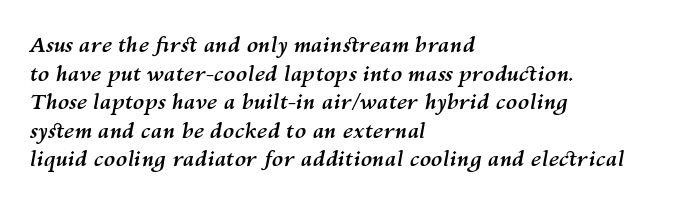
{"italic": "yes", "lean": "right", "slant_degrees": 10, "bold": "yes", "underline": "no", "align": "left", "line_spacing": "normal", "line_spacing_ratio": 1.36, "letter_spacing": "normal", "letter_spacing_em": 0.0, "glyph_px": 21}
